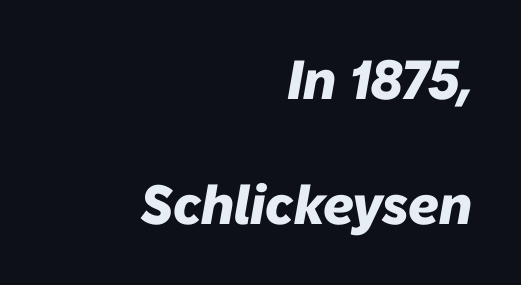
Q: Is the text bold? A: Yes.
Q: Is the text italic (slanted)? A: Yes, it leans right by about 10 degrees.
Q: Is the text underlined? A: No.
Q: How is the paragraph aligned? A: Right-aligned.
Q: Is the spacing between letters normal or unusually wide? A: Normal.
Q: Is the spacing between lines tight, normal or loose? A: Loose.
Q: Width (condensed, normal, or wide)? A: Normal.
Q: Stroke contrast? A: Low.
Q: x-height? A: Medium.
Q: Monospaced? A: No.
